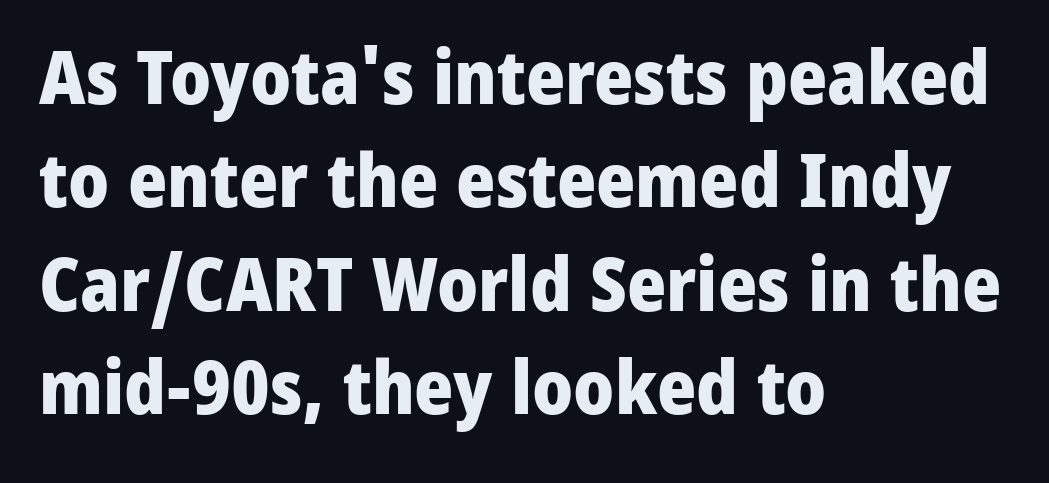
The image shows 75 px heavy sans-serif type, upright; set left-aligned, normal line spacing (1.38x), normal letter spacing, not underlined; low stroke contrast and a medium x-height.
